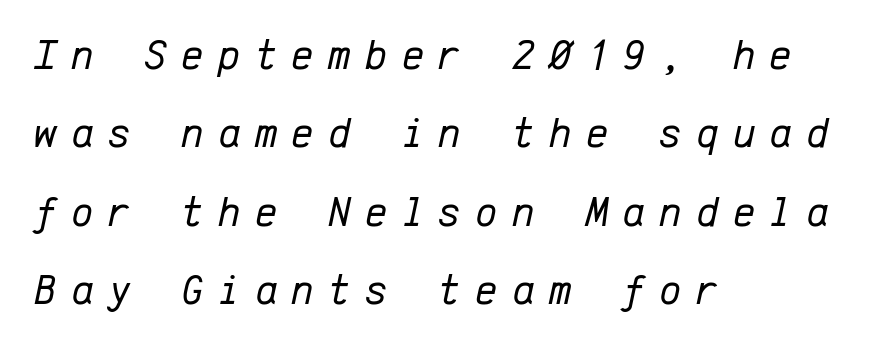
Q: Is the text bold? A: No.
Q: Is the text italic (slanted)? A: Yes, it leans right by about 12 degrees.
Q: Is the text underlined? A: No.
Q: How is the paragraph aligned? A: Left-aligned.
Q: Is the spacing between letters normal or unusually wide? A: Unusually wide.
Q: Width (condensed, normal, or wide)? A: Normal.
Q: Stroke contrast? A: Low.
Q: x-height? A: Medium.
Q: Monospaced? A: Yes.
